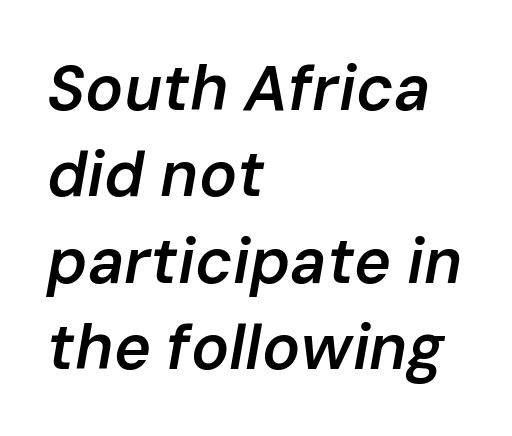
{"italic": "yes", "lean": "right", "slant_degrees": 10, "bold": "semi", "weight": "semibold", "width": "normal", "stroke_contrast": "low", "x_height": "medium", "monospaced": "no", "underline": "no", "align": "left", "line_spacing": "normal", "line_spacing_ratio": 1.37, "letter_spacing": "normal", "letter_spacing_em": 0.0, "glyph_px": 63}
